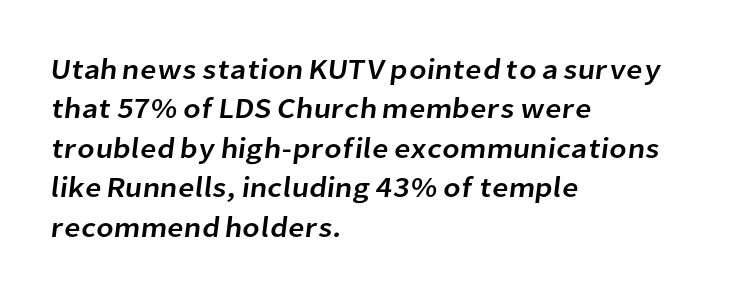
{"serif": "no", "width": "normal", "stroke_contrast": "low", "x_height": "medium", "monospaced": "no", "underline": "no", "align": "left", "line_spacing": "normal", "line_spacing_ratio": 1.36, "letter_spacing": "normal", "letter_spacing_em": 0.0, "glyph_px": 29}
